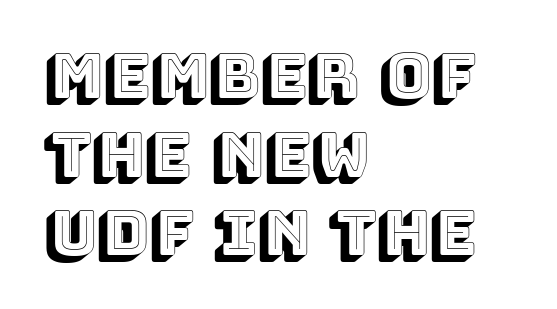
Beneath every word, the page is bare. There is no visible air inserted between adjacent glyphs. Italic: no, the glyphs are upright roman. Normally led — the rows are evenly, conventionally spaced. Left-aligned paragraph, ragged on the right. Character widths vary here, with narrow letters taking less room than wide ones.
